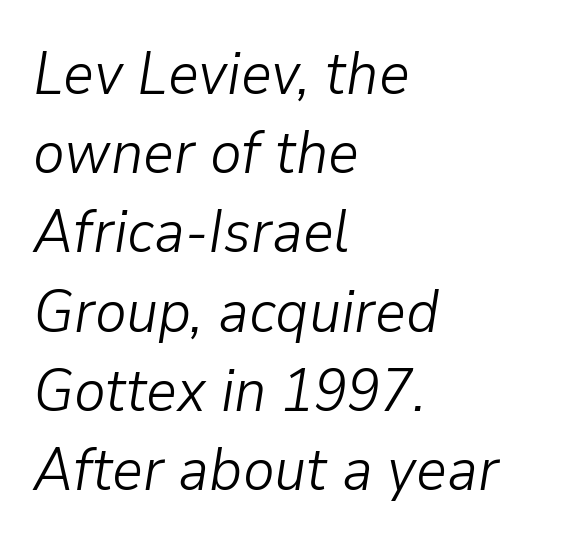
{"italic": "yes", "lean": "right", "slant_degrees": 9, "bold": "no", "weight": "light", "width": "normal", "stroke_contrast": "low", "x_height": "medium", "monospaced": "no", "underline": "no", "align": "left", "line_spacing": "normal", "line_spacing_ratio": 1.32, "letter_spacing": "normal", "letter_spacing_em": 0.0, "glyph_px": 60}
